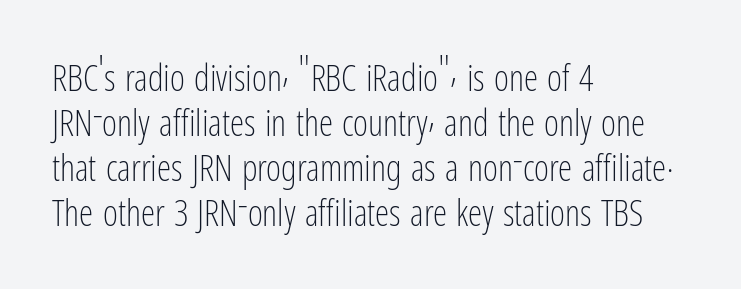
{"serif": "no", "italic": "no", "bold": "no", "weight": "light", "width": "condensed", "stroke_contrast": "low", "x_height": "medium", "monospaced": "no", "underline": "no", "align": "left", "line_spacing": "normal", "line_spacing_ratio": 1.25, "letter_spacing": "normal", "letter_spacing_em": 0.0, "glyph_px": 36}
